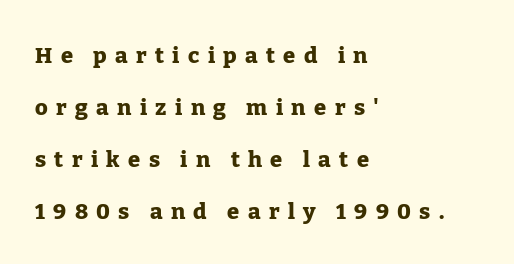
Notice the wide empty band between every row — that's loose leading. Set as a true bold cut, around the 700 mark. Has an underline been added? It has not. This is the regular roman posture of the typeface. The horizontal fit of the characters is loose and conspicuously gappy. Notice how the passage keeps a crisp vertical edge on the left only.
